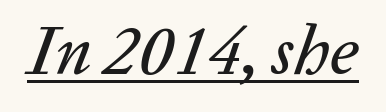
The image shows 69 px text type, italic (leaning right); set normal letter spacing, underlined; low stroke contrast and a medium x-height.
